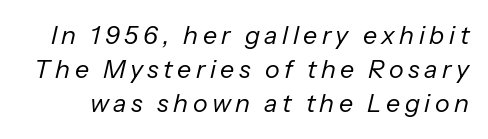
Every character sits at an angle, as italics do. Does the leading feel generous? No, just average. Glance below the letters and you will spot only blank space. Counters stay open thanks to moderate or lighter strokes.
